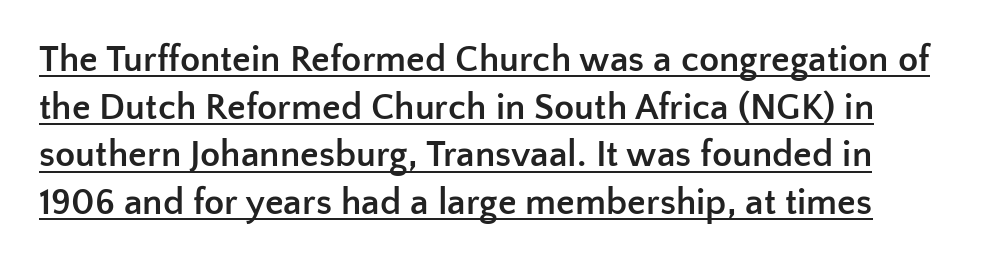
{"serif": "no", "italic": "no", "bold": "yes", "weight": "semibold", "width": "normal", "stroke_contrast": "low", "x_height": "medium", "monospaced": "no", "underline": "yes", "line_spacing": "normal", "line_spacing_ratio": 1.29, "letter_spacing": "normal", "letter_spacing_em": 0.0, "glyph_px": 37}
